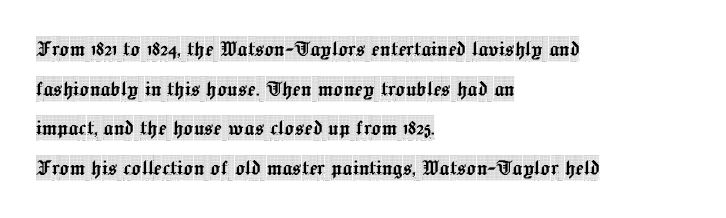
{"italic": "no", "underline": "no", "align": "left", "line_spacing": "normal", "line_spacing_ratio": 1.59, "letter_spacing": "normal", "letter_spacing_em": 0.0, "glyph_px": 25}
